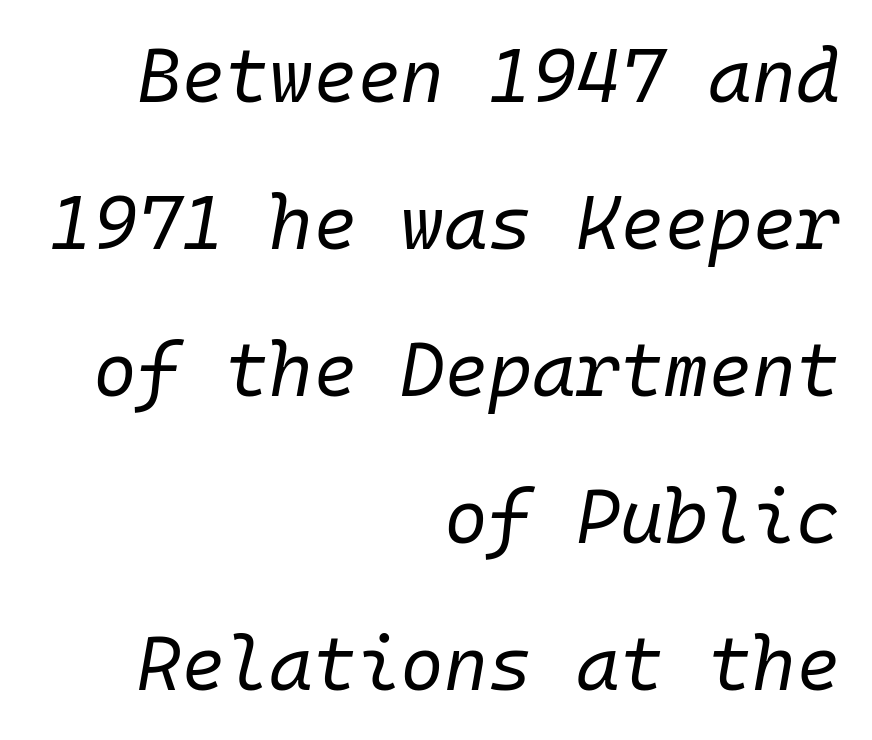
{"italic": "yes", "lean": "right", "slant_degrees": 10, "bold": "no", "weight": "regular", "width": "normal", "stroke_contrast": "low", "x_height": "medium", "monospaced": "yes", "underline": "no", "align": "right", "line_spacing": "loose", "line_spacing_ratio": 1.96, "letter_spacing": "normal", "letter_spacing_em": 0.0, "glyph_px": 75}
